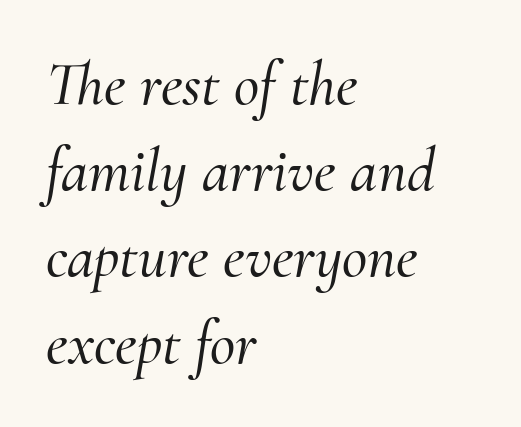
Q: Is the text italic (slanted)? A: Yes, it leans right by about 10 degrees.
Q: Is the typeface a serif or a sans-serif typeface? A: Serif.
Q: Is the text underlined? A: No.
Q: How is the paragraph aligned? A: Left-aligned.
Q: Is the spacing between letters normal or unusually wide? A: Normal.
Q: Is the spacing between lines tight, normal or loose? A: Normal.
Q: Width (condensed, normal, or wide)? A: Normal.
Q: Stroke contrast? A: Medium.
Q: x-height? A: Small.
Q: Monospaced? A: No.
